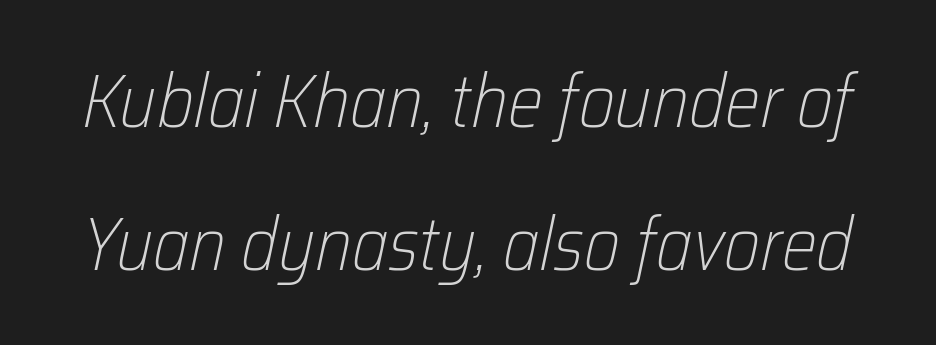
The image shows 75 px light, condensed type, italic (leaning right); set loose line spacing (1.91x), normal letter spacing, not underlined; low stroke contrast and a medium x-height.
